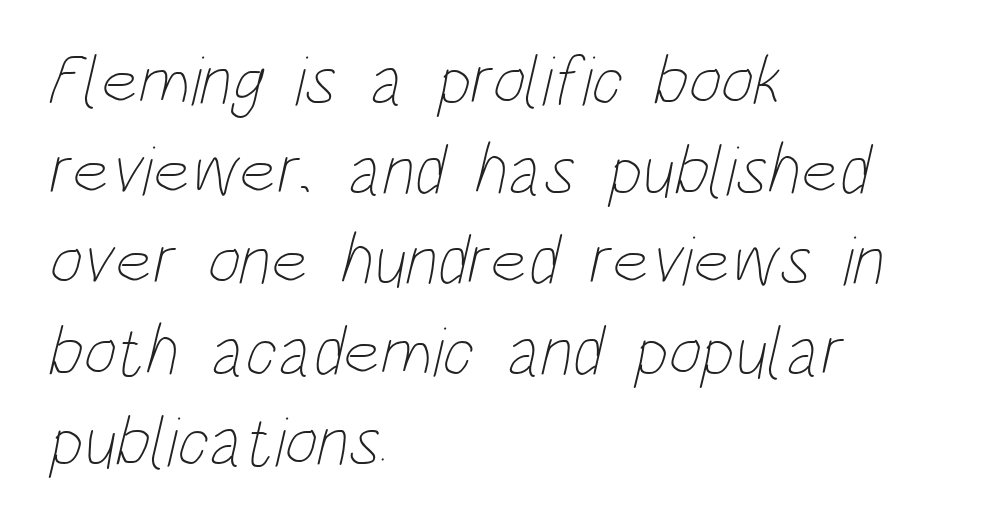
{"bold": "no", "weight": "thin", "width": "condensed", "stroke_contrast": "low", "x_height": "large", "monospaced": "no", "underline": "no", "align": "left", "line_spacing": "normal", "line_spacing_ratio": 1.27, "letter_spacing": "normal", "letter_spacing_em": 0.0, "glyph_px": 71}
